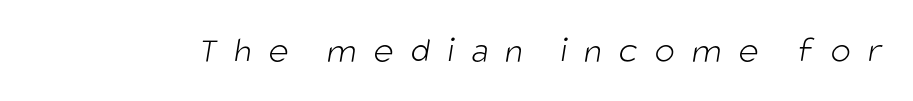
{"serif": "no", "bold": "no", "weight": "light", "width": "condensed", "stroke_contrast": "low", "x_height": "large", "monospaced": "no", "underline": "no", "letter_spacing": "wide", "letter_spacing_em": 0.45, "glyph_px": 38}
